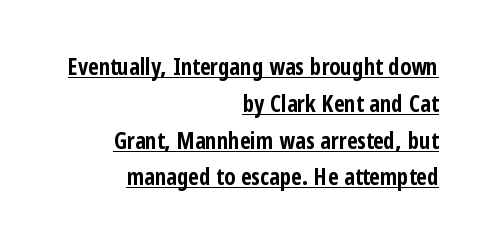
Q: Is the text bold? A: Yes.
Q: Is the text italic (slanted)? A: No, it is upright.
Q: Is the text underlined? A: Yes.
Q: How is the paragraph aligned? A: Right-aligned.
Q: Is the spacing between letters normal or unusually wide? A: Normal.
Q: Is the spacing between lines tight, normal or loose? A: Normal.
